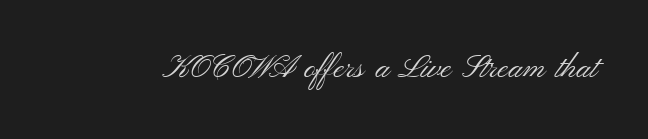
Lines of text with bare space underneath. The typeface has the unassuming heft of standard copy or less. There is no visible air inserted between adjacent glyphs. No feet cap the strokes, marking this as sans-serif type. Spacing verdict: proportional, widths tailored to each character.
